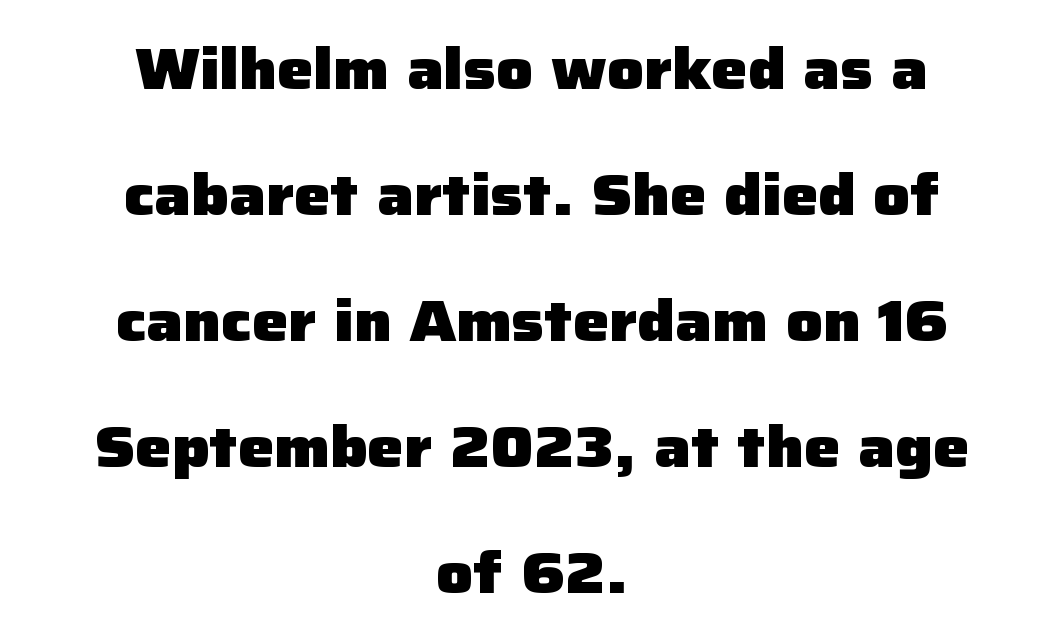
Q: Is the text bold? A: Yes.
Q: Is the text italic (slanted)? A: No, it is upright.
Q: Is the typeface a serif or a sans-serif typeface? A: Sans-serif.
Q: Is the text underlined? A: No.
Q: How is the paragraph aligned? A: Centered.
Q: Is the spacing between letters normal or unusually wide? A: Normal.
Q: Is the spacing between lines tight, normal or loose? A: Loose.
Q: Width (condensed, normal, or wide)? A: Normal.
Q: Stroke contrast? A: Low.
Q: x-height? A: Medium.
Q: Monospaced? A: No.
